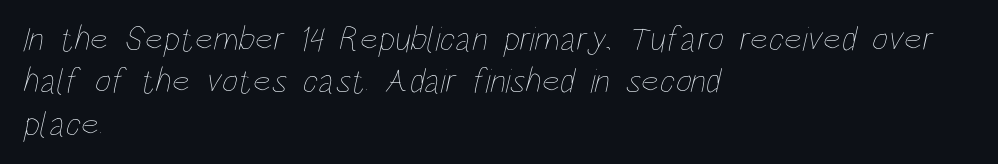
The image shows 35 px thin, condensed type; set left-aligned, line spacing 1.21x, normal letter spacing, not underlined; low stroke contrast and a large x-height.
